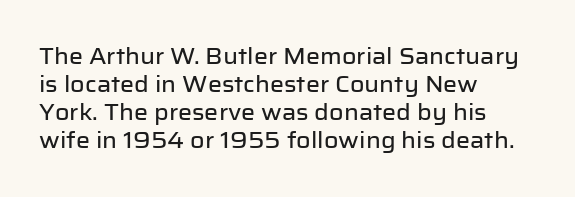
{"italic": "no", "underline": "no", "align": "left", "line_spacing": "normal", "line_spacing_ratio": 1.27, "letter_spacing": "normal", "letter_spacing_em": 0.0, "glyph_px": 22}
